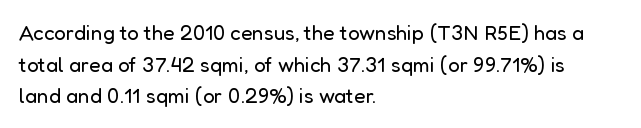
{"italic": "no", "bold": "no", "underline": "no", "align": "left", "line_spacing": "normal", "line_spacing_ratio": 1.51, "letter_spacing": "normal", "letter_spacing_em": 0.0, "glyph_px": 21}
